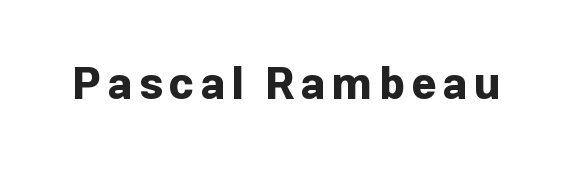
The image shows 44 px bold sans-serif type, upright; set not underlined; low stroke contrast and a medium x-height.
